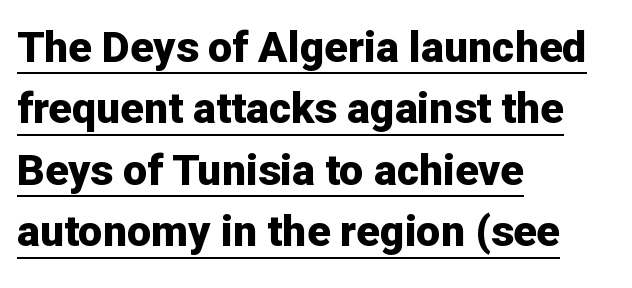
Q: Is the text bold? A: Yes.
Q: Is the text italic (slanted)? A: No, it is upright.
Q: Is the typeface a serif or a sans-serif typeface? A: Sans-serif.
Q: Is the text underlined? A: Yes.
Q: How is the paragraph aligned? A: Left-aligned.
Q: Is the spacing between letters normal or unusually wide? A: Normal.
Q: Is the spacing between lines tight, normal or loose? A: Normal.
Q: Width (condensed, normal, or wide)? A: Normal.
Q: Stroke contrast? A: Low.
Q: x-height? A: Medium.
Q: Monospaced? A: No.
